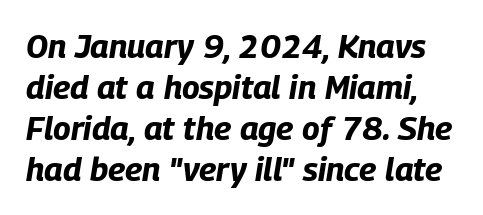
The image shows 33 px bold, condensed type, italic (leaning right); set line spacing 1.24x, normal letter spacing, not underlined; low stroke contrast and a large x-height.
